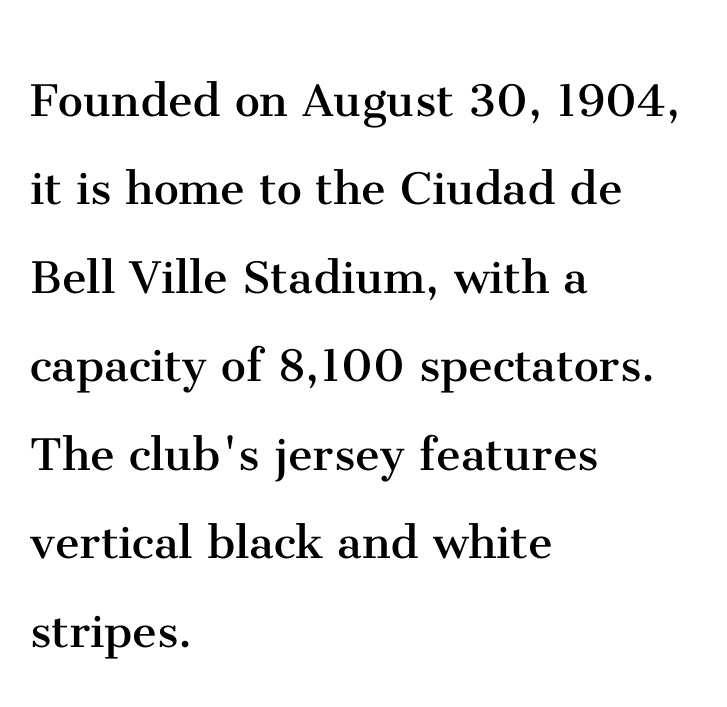
Classification — serif. Regular leading. The weight would be labelled regular, book, light, or lighter still. Does the lettering tilt? It doesn't — this is upright. This sample has the flowing, uneven cadence of proportional lettering. The lines are quadded left.
